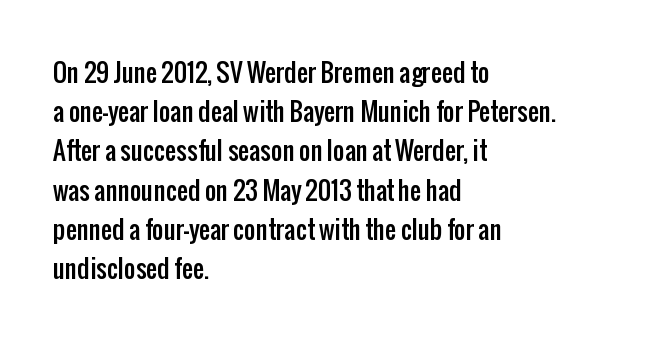
Q: Is the text italic (slanted)? A: No, it is upright.
Q: Is the text underlined? A: No.
Q: How is the paragraph aligned? A: Left-aligned.
Q: Is the spacing between letters normal or unusually wide? A: Normal.
Q: Is the spacing between lines tight, normal or loose? A: Normal.
